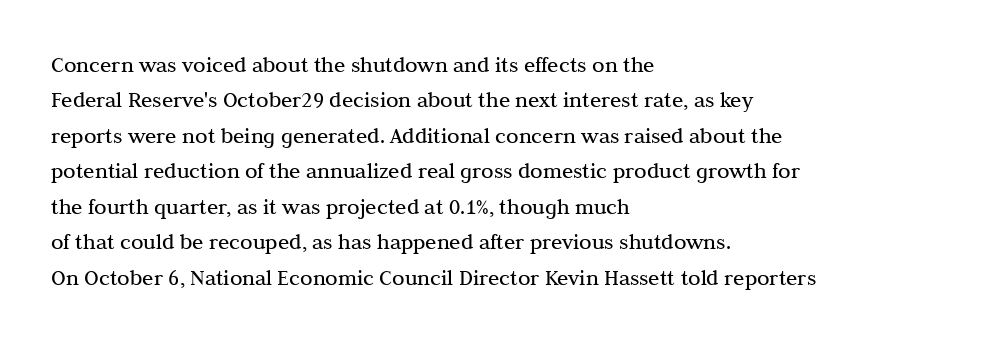
Q: Is the text bold? A: No.
Q: Is the text italic (slanted)? A: No, it is upright.
Q: Is the text underlined? A: No.
Q: How is the paragraph aligned? A: Left-aligned.
Q: Is the spacing between letters normal or unusually wide? A: Normal.
Q: Is the spacing between lines tight, normal or loose? A: Normal.
